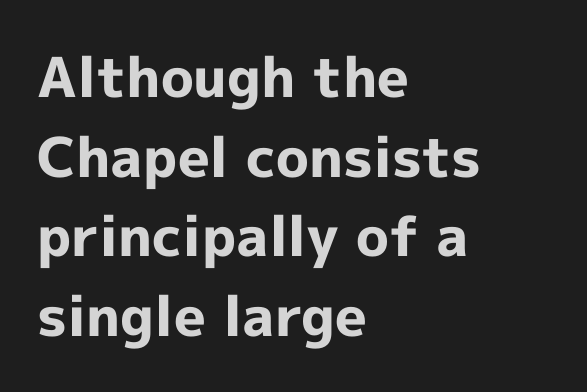
Q: Is the text bold? A: Yes.
Q: Is the text italic (slanted)? A: No, it is upright.
Q: Is the typeface a serif or a sans-serif typeface? A: Sans-serif.
Q: Is the text underlined? A: No.
Q: How is the paragraph aligned? A: Left-aligned.
Q: Is the spacing between letters normal or unusually wide? A: Normal.
Q: Is the spacing between lines tight, normal or loose? A: Normal.
Q: Width (condensed, normal, or wide)? A: Normal.
Q: x-height? A: Medium.
Q: Monospaced? A: No.
